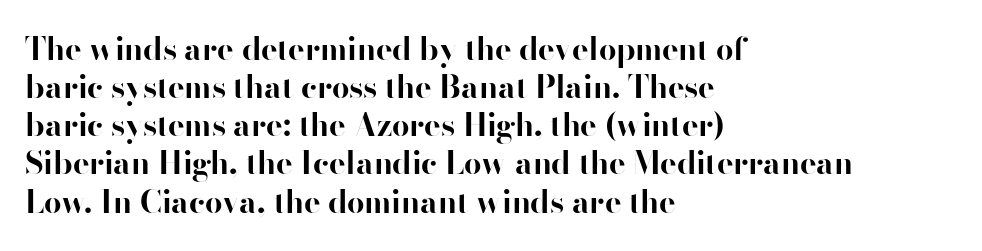
{"serif": "no", "italic": "no", "bold": "yes", "weight": "bold", "width": "normal", "stroke_contrast": "high", "x_height": "small", "monospaced": "no", "underline": "no", "align": "left", "line_spacing_ratio": 1.23, "letter_spacing": "normal", "letter_spacing_em": 0.0, "glyph_px": 31}
